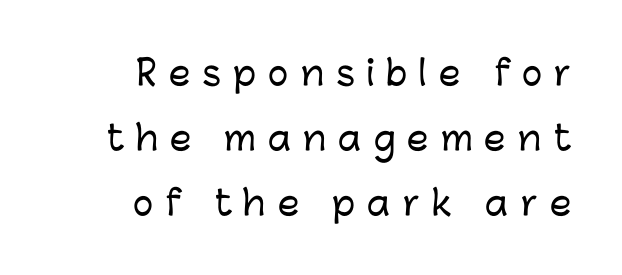
The image shows 34 px sans-serif type, upright; set right-aligned, loose line spacing (1.91x), unusually wide letter spacing (+0.36 em), not underlined; low stroke contrast and a medium x-height.
